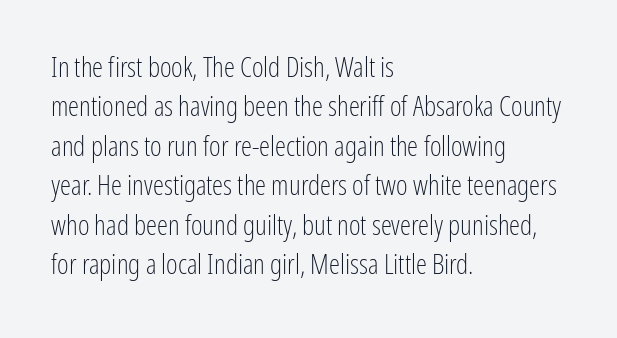
Bold? No — there's no thickening of the strokes. This is the regular roman posture of the typeface. A typesetter would call this zero additional tracking. Quick note: underline off. Line beginnings align vertically; line endings do not.
